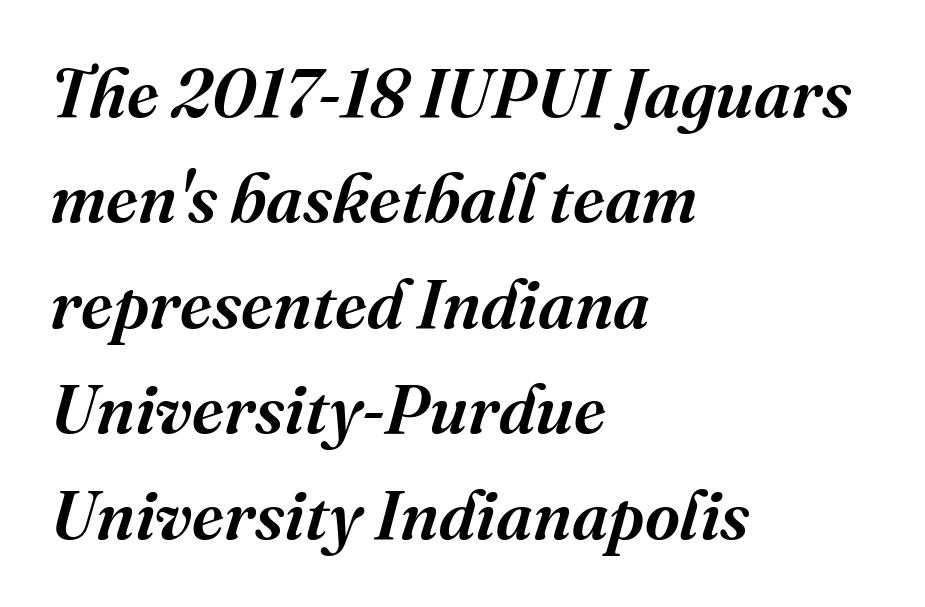
Q: Is the text bold? A: Semi-bold.
Q: Is the text italic (slanted)? A: Yes, it leans right by about 16 degrees.
Q: Is the typeface a serif or a sans-serif typeface? A: Serif.
Q: Is the text underlined? A: No.
Q: How is the paragraph aligned? A: Left-aligned.
Q: Is the spacing between letters normal or unusually wide? A: Normal.
Q: Is the spacing between lines tight, normal or loose? A: Normal.
Q: Width (condensed, normal, or wide)? A: Normal.
Q: Stroke contrast? A: Medium.
Q: x-height? A: Medium.
Q: Monospaced? A: No.
